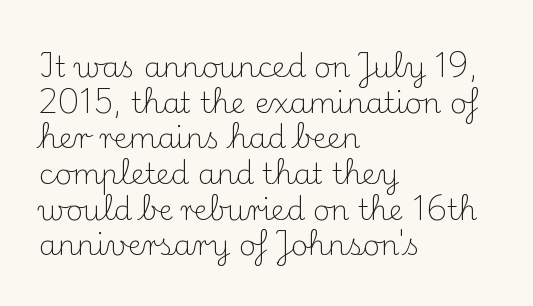
{"serif": "yes", "italic": "no", "bold": "no", "weight": "light", "width": "normal", "stroke_contrast": "medium", "x_height": "small", "monospaced": "no", "underline": "no", "align": "left", "line_spacing_ratio": 1.23, "letter_spacing": "normal", "letter_spacing_em": 0.0, "glyph_px": 29}
